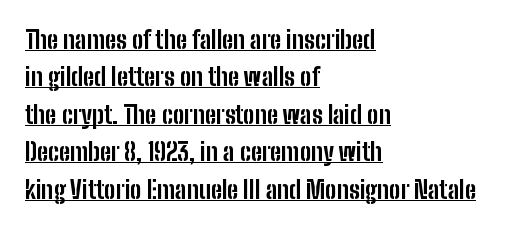
Q: Is the text bold? A: Yes.
Q: Is the text italic (slanted)? A: No, it is upright.
Q: Is the text underlined? A: Yes.
Q: How is the paragraph aligned? A: Left-aligned.
Q: Is the spacing between letters normal or unusually wide? A: Normal.
Q: Is the spacing between lines tight, normal or loose? A: Normal.
